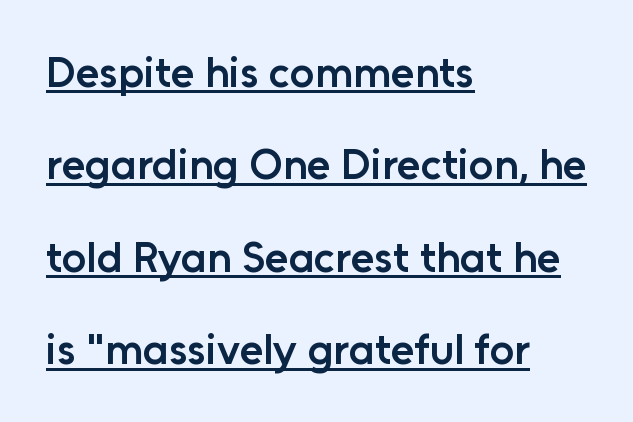
Widely set lines give the paragraph a tall, airy silhouette. Honestly, the underline is the first thing you notice here. Is this a fixed-width face? No — the glyphs have proportional, varying widths. Stroke thickness is moderately raised; the sample reads as semibold. A typesetter would mark this as roman, not italic. Standard letterfit; no display-style spreading of the glyphs.
